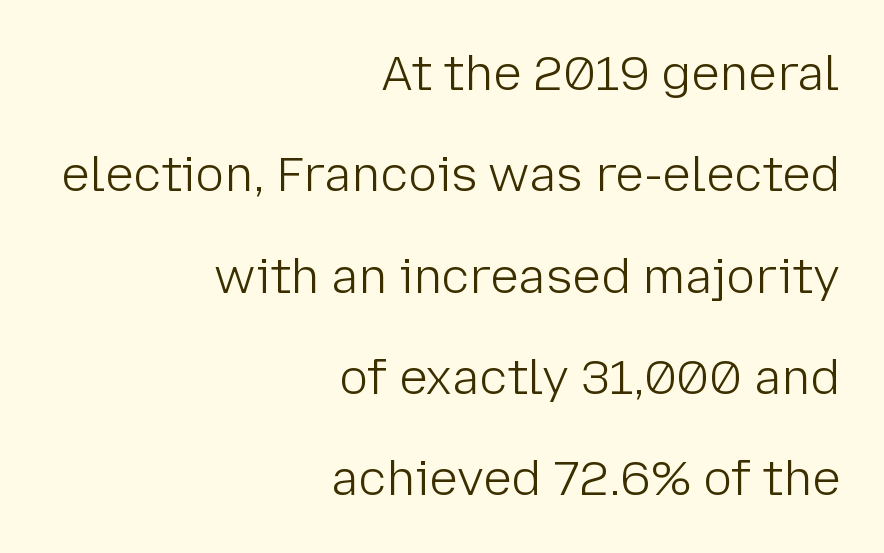
Successive baselines arrive slowly, with a big drop between each. Nope, no serifs anywhere on these letters. The passage is arranged like a letterhead date or caption credit — flush right. The weight tops out at a normal text grade.
